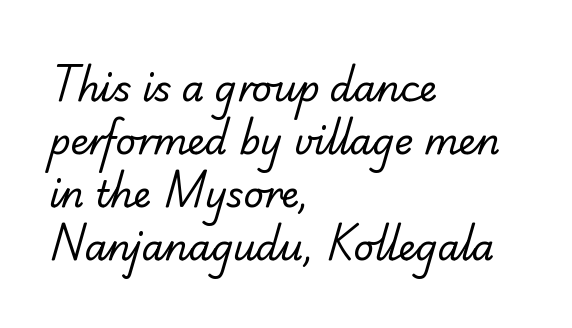
{"serif": "no", "bold": "no", "weight": "regular", "width": "normal", "stroke_contrast": "low", "x_height": "small", "monospaced": "no", "underline": "no", "align": "left", "line_spacing": "normal", "line_spacing_ratio": 1.47, "letter_spacing": "normal", "letter_spacing_em": 0.0, "glyph_px": 36}
